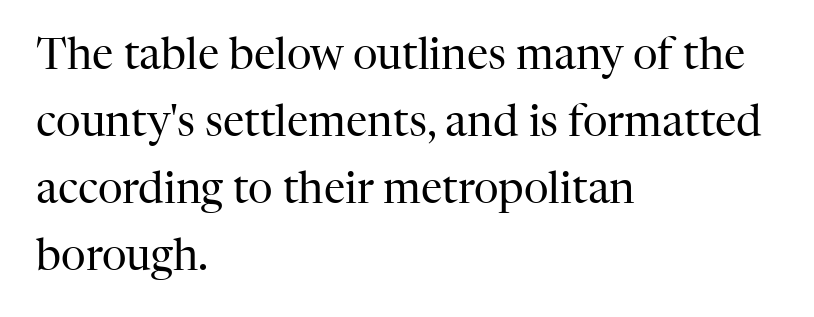
{"serif": "yes", "italic": "no", "bold": "no", "weight": "regular", "width": "normal", "stroke_contrast": "high", "x_height": "medium", "monospaced": "no", "underline": "no", "align": "left", "line_spacing": "normal", "line_spacing_ratio": 1.56, "letter_spacing": "normal", "letter_spacing_em": 0.0, "glyph_px": 43}
